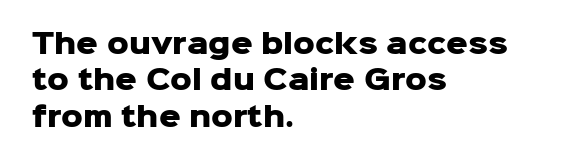
{"italic": "no", "bold": "yes", "underline": "no", "align": "left", "line_spacing": "normal", "line_spacing_ratio": 1.35, "letter_spacing": "normal", "letter_spacing_em": 0.0, "glyph_px": 27}
